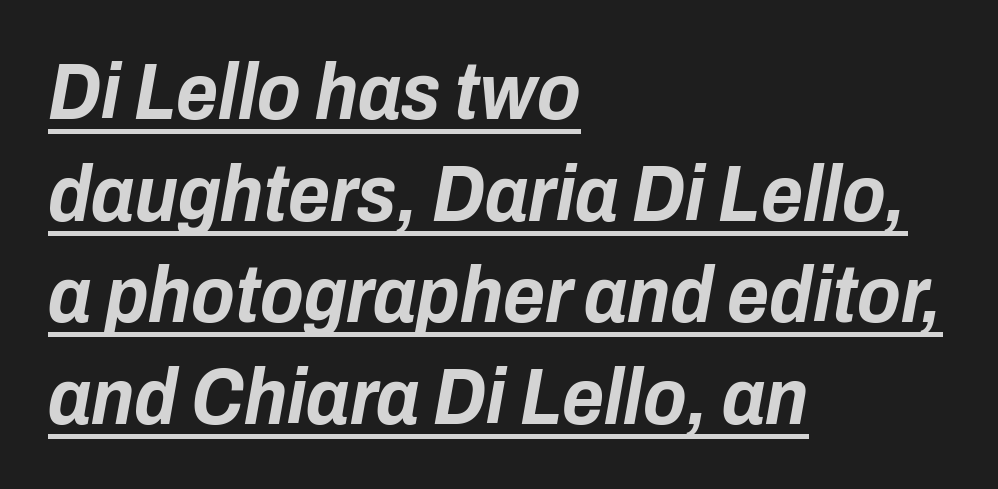
Observe the ordinary spacing: letters are neighbours, not strangers. The axis of the letterforms is tilted away from vertical. Is there much room between lines? A standard amount, neither cramped nor airy. Is there an underline? Yes — a line sits under the letters.
